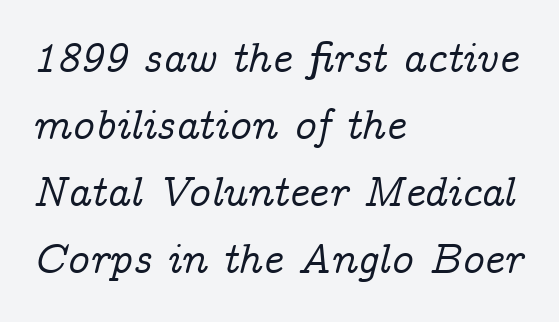
Type without underlining. Spacing verdict: proportional, widths tailored to each character. One-word summary of the alignment: left. In terms of leading, this rendering sits right in the middle. A typesetter would label this face a serif.
